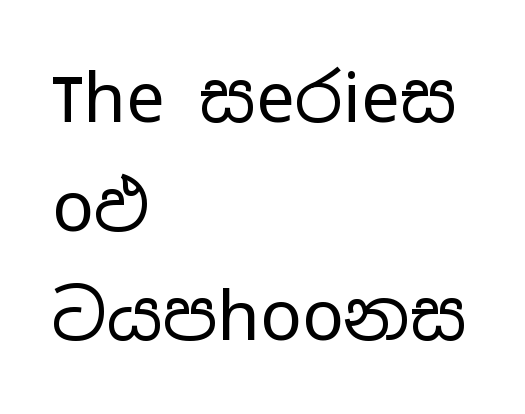
Q: Is the text bold? A: No.
Q: Is the text italic (slanted)? A: No, it is upright.
Q: Is the typeface a serif or a sans-serif typeface? A: Sans-serif.
Q: Is the text underlined? A: No.
Q: How is the paragraph aligned? A: Left-aligned.
Q: Is the spacing between letters normal or unusually wide? A: Normal.
Q: Is the spacing between lines tight, normal or loose? A: Normal.
Q: Width (condensed, normal, or wide)? A: Wide.
Q: Stroke contrast? A: Low.
Q: x-height? A: Medium.
Q: Monospaced? A: No.
